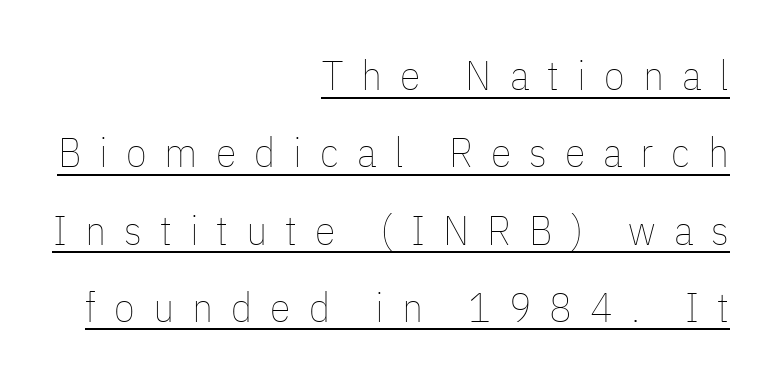
The image shows 42 px thin, condensed type, upright; set right-aligned, line spacing 1.84x, unusually wide letter spacing (+0.43 em), underlined; low stroke contrast and a medium x-height.
